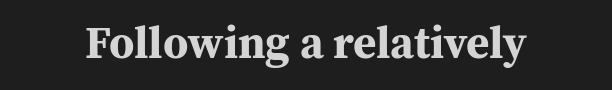
Descenders hang freely into open space. Spacing verdict: proportional, widths tailored to each character. The font is running at its bold setting. Posture: upright roman. This rendering employs a face with finishing strokes, i.e., a serif.
